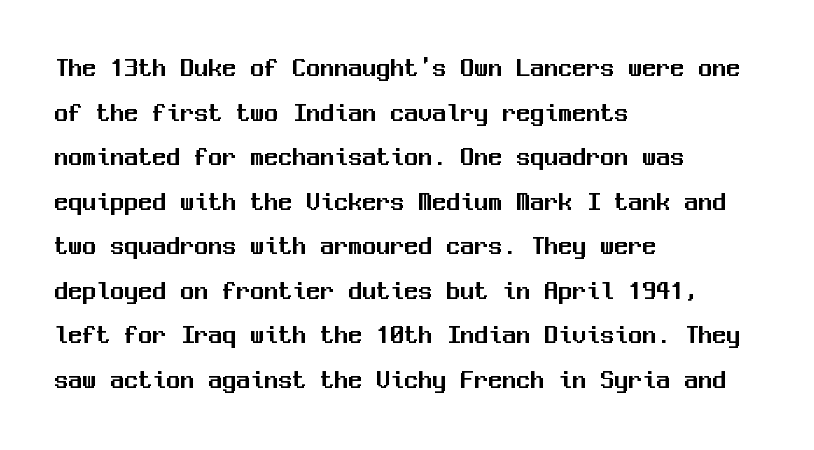
The image shows 28 px sans-serif type, upright, monospaced; set left-aligned, normal line spacing (1.59x), normal letter spacing, not underlined; medium stroke contrast and a medium x-height.
